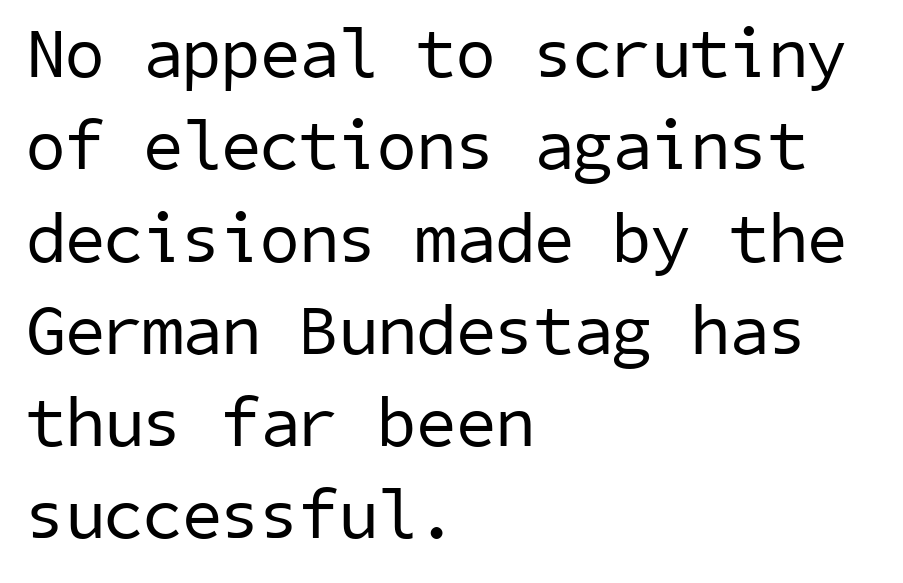
The image shows 71 px regular-weight sans-serif type; set left-aligned, normal line spacing (1.3x), normal letter spacing, not underlined; low stroke contrast and a medium x-height.
